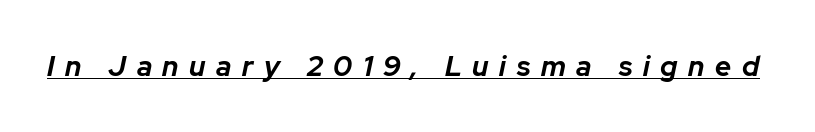
This sample has the flowing, uneven cadence of proportional lettering. The typesetter has applied underlining to the passage shown. There's an unmistakable incline to the writing here. This sample uses expanded letter spacing, leaving extra air between glyphs. Weight check: bold — yes, fully.
